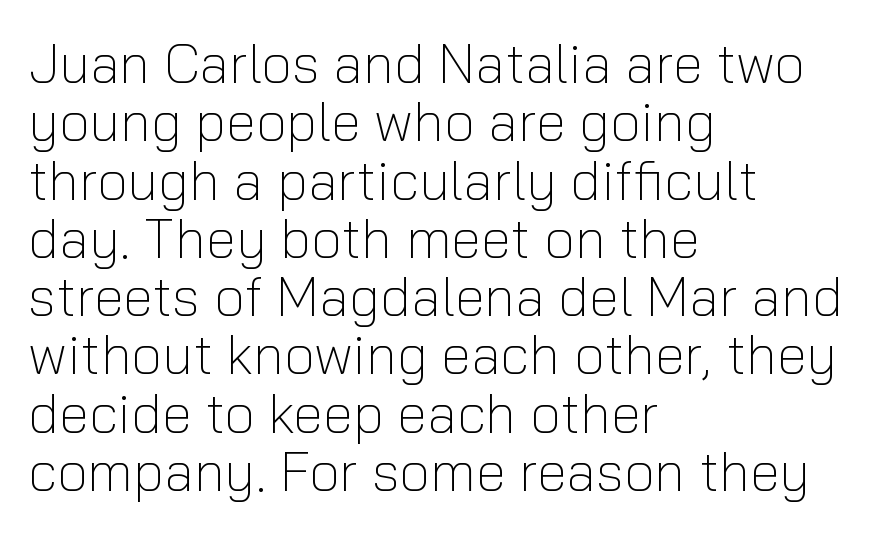
No feet cap the strokes, marking this as sans-serif type. Baseline-to-baseline distance is barely more than the letter height. Tracking here is standard; glyphs follow each other at the usual distance. Plain, unruled lines of type. No heavy texture on the line: the type isn't bold. Ordinary non-slanted type is in use.
